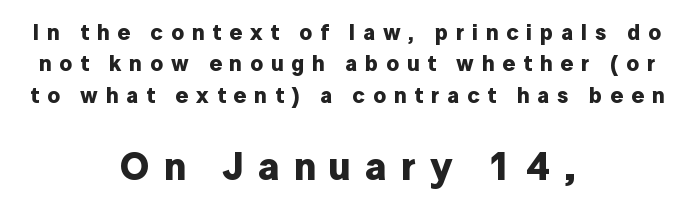
A full-strength bold gives these letters their thick strokes. The horizontal fit of the characters is loose and conspicuously gappy. Do the characters align in a grid? No, the font is proportional. The leading is moderate, giving the passage an even texture. The rendering positions every line midway between the sides.
